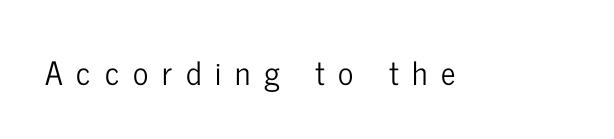
Q: Is the text italic (slanted)? A: No, it is upright.
Q: Is the typeface a serif or a sans-serif typeface? A: Sans-serif.
Q: Is the text underlined? A: No.
Q: Is the spacing between letters normal or unusually wide? A: Unusually wide.
Q: Width (condensed, normal, or wide)? A: Condensed.
Q: Stroke contrast? A: Low.
Q: x-height? A: Medium.
Q: Monospaced? A: No.
